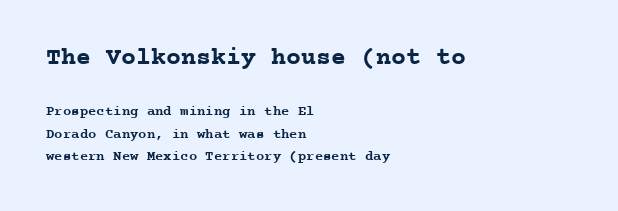
Size contrast runs from large at the top to small at the bottom. Rows of type keep a routine distance in the vertical direction. Compared with typical body copy, the letter spacing here is the same. Lines of text with bare space underneath.
